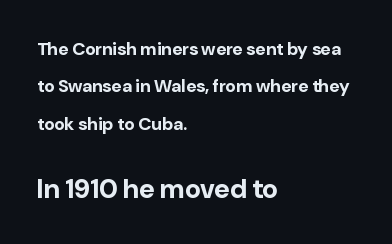
The passage shown is emphatically bold. Summary of vertical rhythm: relaxed, with wide interline spacing. Each word holds together tightly as a unit, with standard inter-letter gaps. The compositor pushed each line to the left boundary. Nobody drew a line under any word here. The composition opens small and finishes big.
